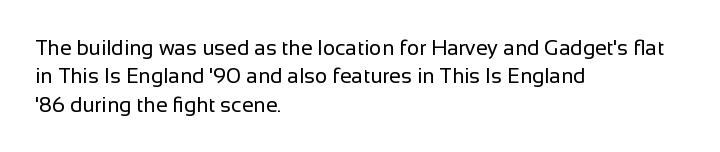
Evenly set lines give the paragraph a standard silhouette. Students, note that the glyphs here touch the page at normal intervals. In terms of posture, this sample is upright. Typeset ragged right — the left edge is the straight one.
